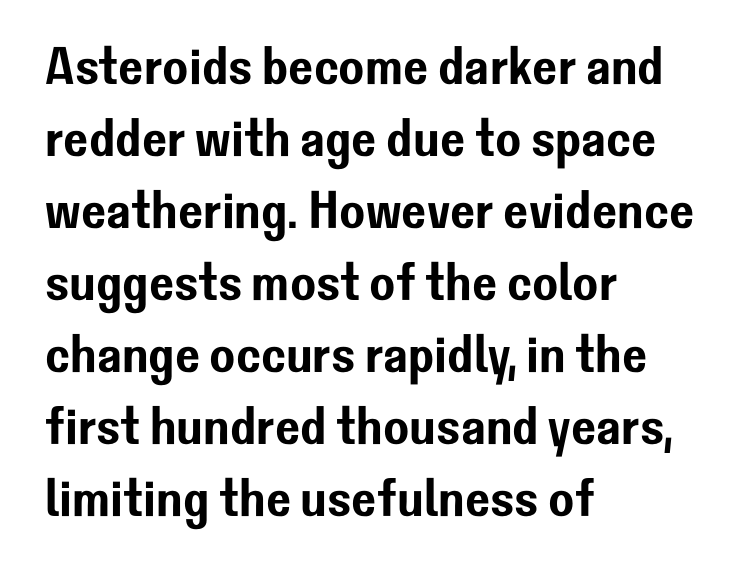
Q: Is the text italic (slanted)? A: No, it is upright.
Q: Is the typeface a serif or a sans-serif typeface? A: Sans-serif.
Q: Is the text underlined? A: No.
Q: How is the paragraph aligned? A: Left-aligned.
Q: Is the spacing between letters normal or unusually wide? A: Normal.
Q: Is the spacing between lines tight, normal or loose? A: Normal.
Q: Width (condensed, normal, or wide)? A: Normal.
Q: Stroke contrast? A: Low.
Q: x-height? A: Medium.
Q: Monospaced? A: No.
